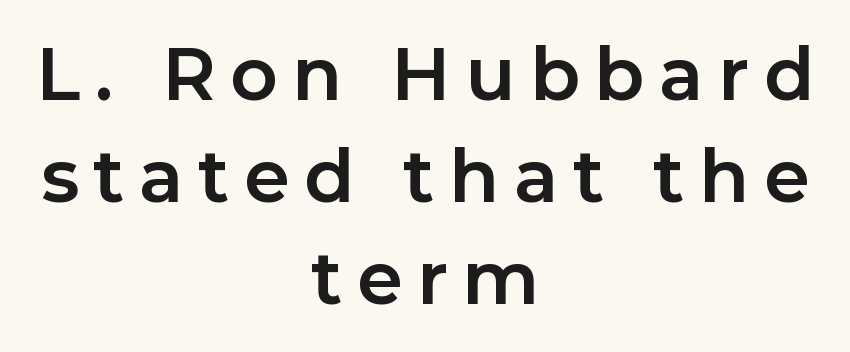
{"serif": "no", "italic": "no", "bold": "yes", "weight": "bold", "width": "normal", "stroke_contrast": "low", "x_height": "medium", "monospaced": "no", "underline": "no", "align": "center", "line_spacing": "normal", "line_spacing_ratio": 1.4, "letter_spacing": "wide", "letter_spacing_em": 0.2, "glyph_px": 73}
